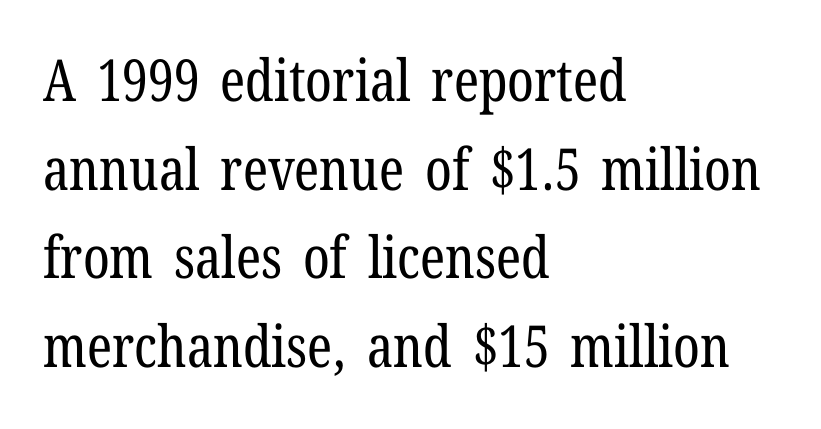
The block of text has a typical density, with ordinary space between rows. Does the copy run flush right? No — it runs flush left. Letter spacing: default. The gap between lines stays unmarked.
